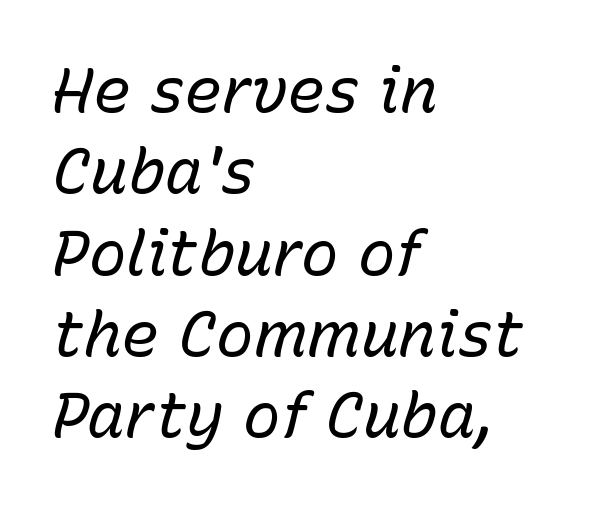
What's the leading like? Ordinary, nothing unusual. Compared with a centered layout, this one pins lines to the left instead. No letter is thick-stroked: the sample isn't bold. The face used here is proportionally spaced, like ordinary book or web type.
